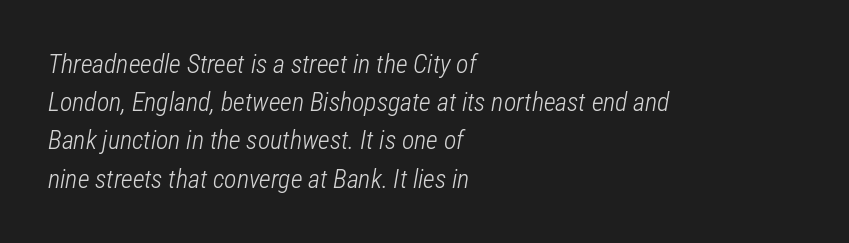
Q: Is the text bold? A: No.
Q: Is the text italic (slanted)? A: Yes, it leans right by about 12 degrees.
Q: Is the text underlined? A: No.
Q: How is the paragraph aligned? A: Left-aligned.
Q: Is the spacing between letters normal or unusually wide? A: Normal.
Q: Is the spacing between lines tight, normal or loose? A: Normal.
